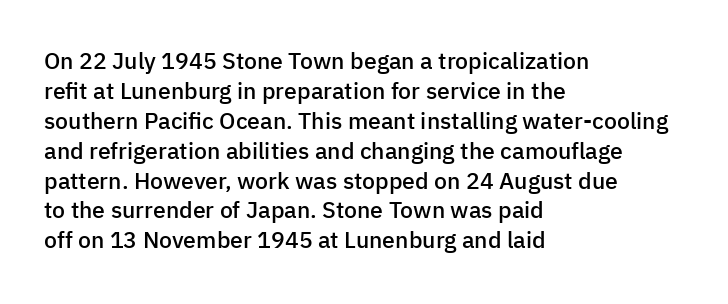
Letter spacing: default. Unlike italic type, these characters show no tilt at all. Look at the stroke-to-counter ratio: somewhat heavy, a semibold. Layout note: lines flush left.
